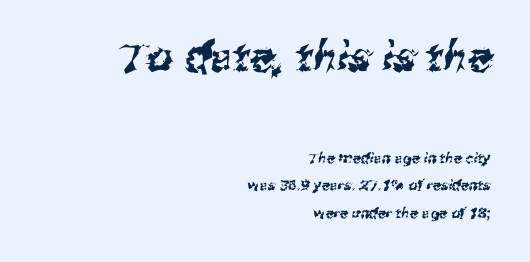
Q: Is the typeface a serif or a sans-serif typeface? A: Sans-serif.
Q: Is the text underlined? A: No.
Q: How is the paragraph aligned? A: Right-aligned.
Q: Is the spacing between letters normal or unusually wide? A: Normal.
Q: Is the spacing between lines tight, normal or loose? A: Loose.
Q: Which block of text is set in a larger size, the first (top) or the second (bottom)? A: The first (top) one.
Q: Width (condensed, normal, or wide)? A: Normal.
Q: Stroke contrast? A: Medium.
Q: x-height? A: Medium.
Q: Monospaced? A: No.
